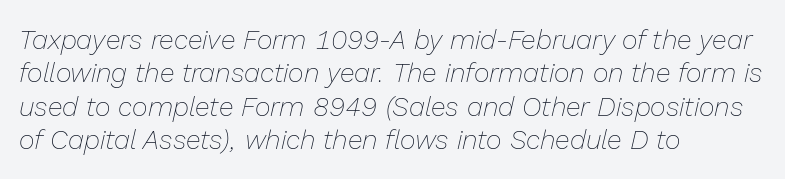
{"italic": "yes", "lean": "right", "slant_degrees": 13, "bold": "no", "underline": "no", "align": "left", "line_spacing_ratio": 1.24, "letter_spacing": "normal", "letter_spacing_em": 0.0, "glyph_px": 27}
